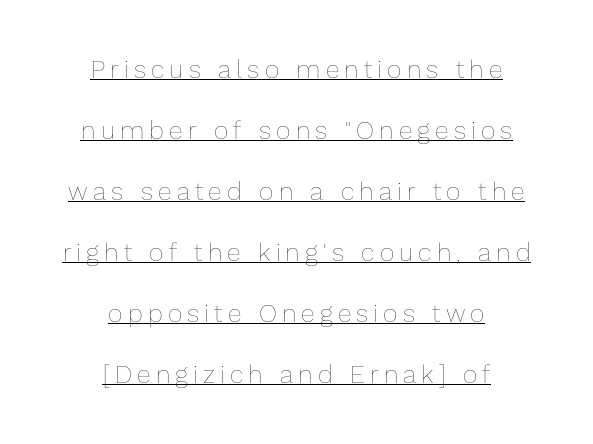
{"italic": "no", "bold": "no", "underline": "yes", "align": "center", "line_spacing": "loose", "line_spacing_ratio": 2.44, "letter_spacing": "wide", "letter_spacing_em": 0.21, "glyph_px": 25}
